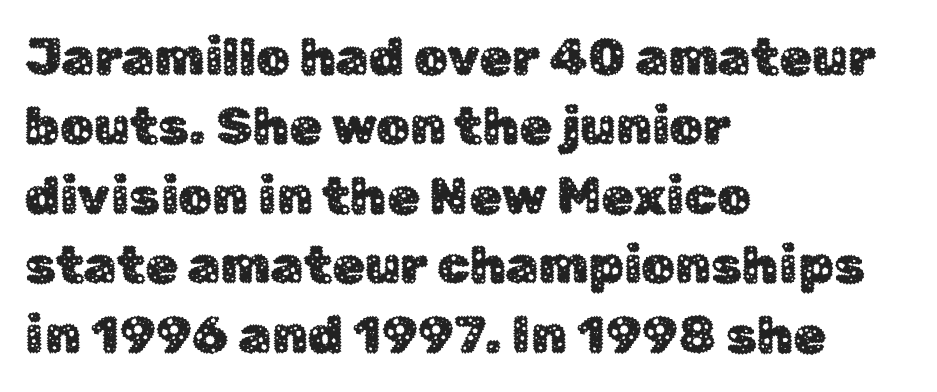
{"serif": "no", "italic": "no", "width": "normal", "stroke_contrast": "low", "x_height": "medium", "monospaced": "no", "underline": "no", "align": "left", "line_spacing": "normal", "line_spacing_ratio": 1.31, "letter_spacing": "normal", "letter_spacing_em": 0.0, "glyph_px": 53}
